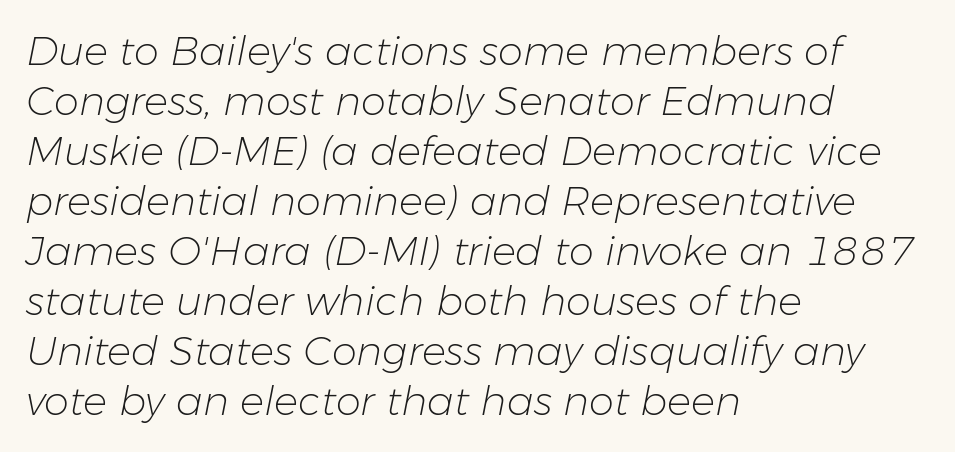
{"italic": "yes", "lean": "right", "slant_degrees": 11, "bold": "no", "weight": "light", "width": "normal", "stroke_contrast": "low", "x_height": "medium", "monospaced": "no", "underline": "no", "align": "left", "line_spacing": "normal", "line_spacing_ratio": 1.25, "letter_spacing": "normal", "letter_spacing_em": 0.0, "glyph_px": 40}
